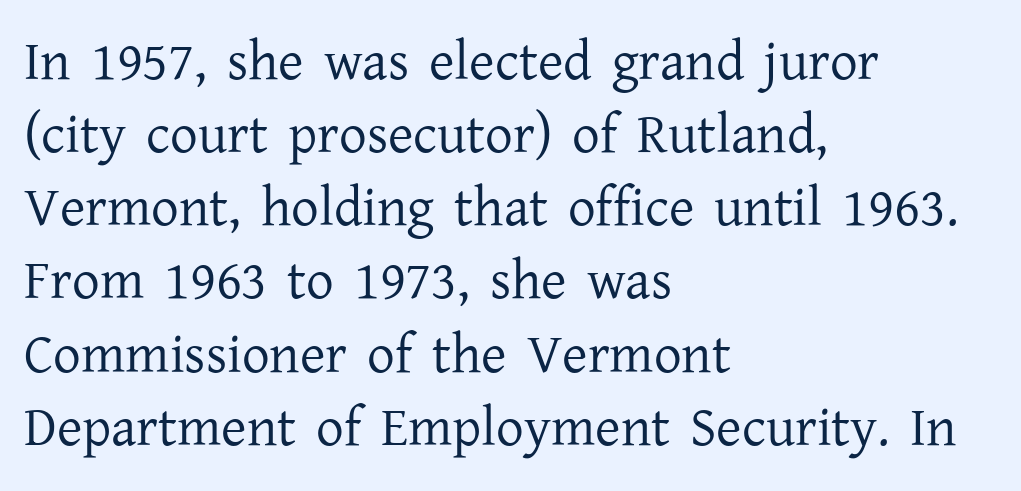
Q: Is the text bold? A: No.
Q: Is the text italic (slanted)? A: No, it is upright.
Q: Is the typeface a serif or a sans-serif typeface? A: Serif.
Q: Is the text underlined? A: No.
Q: How is the paragraph aligned? A: Left-aligned.
Q: Is the spacing between letters normal or unusually wide? A: Normal.
Q: Is the spacing between lines tight, normal or loose? A: Normal.
Q: Width (condensed, normal, or wide)? A: Normal.
Q: Stroke contrast? A: Low.
Q: x-height? A: Medium.
Q: Monospaced? A: No.
